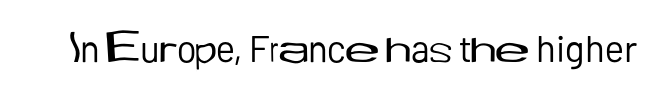
Weight: not bold — regular or lighter. Here the designer chose a conventional face with non-uniform glyph widths. The passage shown is typeset with a sans-serif family. The glyphs are unaccompanied by any horizontal stroke below them. The typography opts for an upright posture over an oblique one. Honestly, the letter spacing is just normal — you wouldn't notice it.
